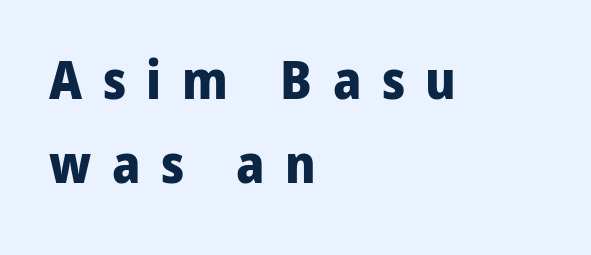
The image shows 54 px bold sans-serif type, upright; set left-aligned, normal line spacing (1.55x), unusually wide letter spacing (+0.38 em), not underlined; low stroke contrast and a medium x-height.
